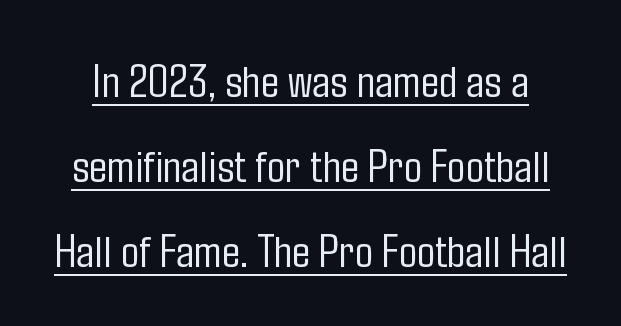
Letter spacing: default. Weight class: somewhere from thin through regular. The face used here appears with an underline applied. The specimen reads as upright at a glance.
